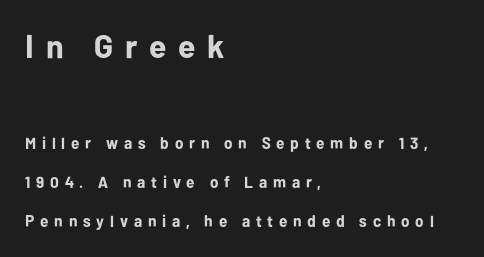
A full-strength bold gives these letters their thick strokes. The axis of the letterforms is exactly vertical. Vertically, the passage feels expansive, rows floating well apart. Bigger letters appear in the top chunk; the bottom chunk is reduced.
